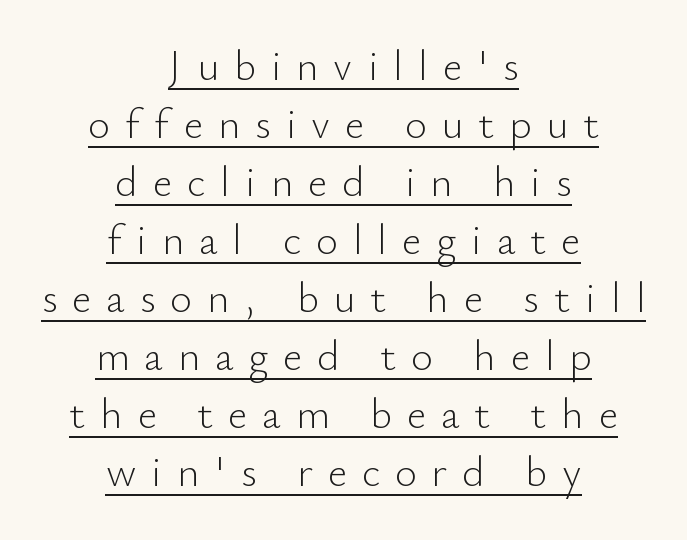
The passage shown is typed in a proportional face where columns would drift. The passage shown has open, widely tracked lettering throughout. You can tell it's not italic because the verticals are truly vertical. Does the copy run flush right? No — it is centered line by line. Check the space under the baseline: a stroke is drawn there. The passage shown is typeset with a sans-serif family.
